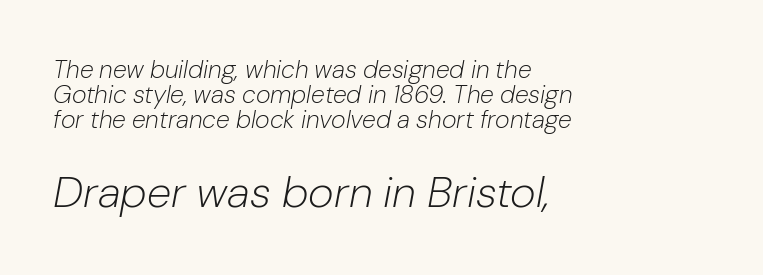
Q: Is the text bold? A: No.
Q: Is the text italic (slanted)? A: Yes, it leans right by about 10 degrees.
Q: Is the text underlined? A: No.
Q: How is the paragraph aligned? A: Left-aligned.
Q: Is the spacing between letters normal or unusually wide? A: Normal.
Q: Is the spacing between lines tight, normal or loose? A: Tight.
Q: Which block of text is set in a larger size, the first (top) or the second (bottom)? A: The second (bottom) one.
Q: Width (condensed, normal, or wide)? A: Normal.
Q: Stroke contrast? A: Low.
Q: x-height? A: Medium.
Q: Monospaced? A: No.
